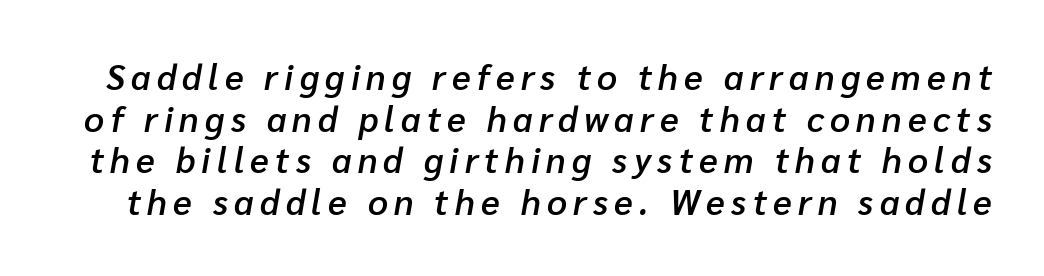
Q: Is the text bold? A: Semi-bold.
Q: Is the text italic (slanted)? A: Yes, it leans right by about 10 degrees.
Q: Is the text underlined? A: No.
Q: Width (condensed, normal, or wide)? A: Normal.
Q: Stroke contrast? A: Low.
Q: x-height? A: Medium.
Q: Monospaced? A: No.
